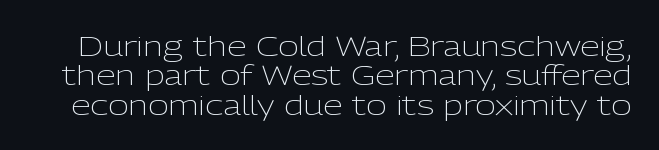
Glyph-to-glyph distance matches everyday printed text. Regarding leading, the lines here are crowded together. Rendered with straight, roman letterforms. No word sits above an underline.
